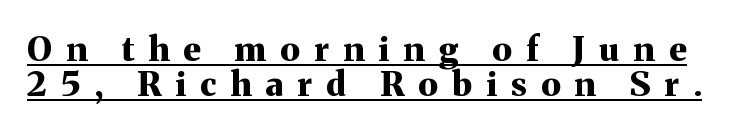
Q: Is the text bold? A: Yes.
Q: Is the text italic (slanted)? A: No, it is upright.
Q: Is the typeface a serif or a sans-serif typeface? A: Serif.
Q: Is the text underlined? A: Yes.
Q: Is the spacing between letters normal or unusually wide? A: Unusually wide.
Q: Is the spacing between lines tight, normal or loose? A: Tight.
Q: Width (condensed, normal, or wide)? A: Normal.
Q: Stroke contrast? A: Medium.
Q: x-height? A: Medium.
Q: Monospaced? A: No.
